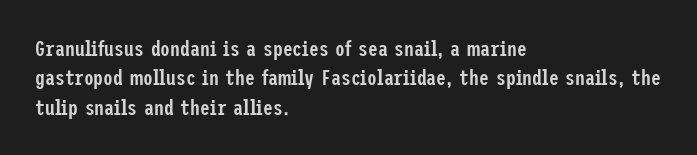
{"italic": "no", "bold": "semi", "underline": "no", "align": "left", "line_spacing": "normal", "line_spacing_ratio": 1.33, "letter_spacing": "normal", "letter_spacing_em": 0.0, "glyph_px": 22}
